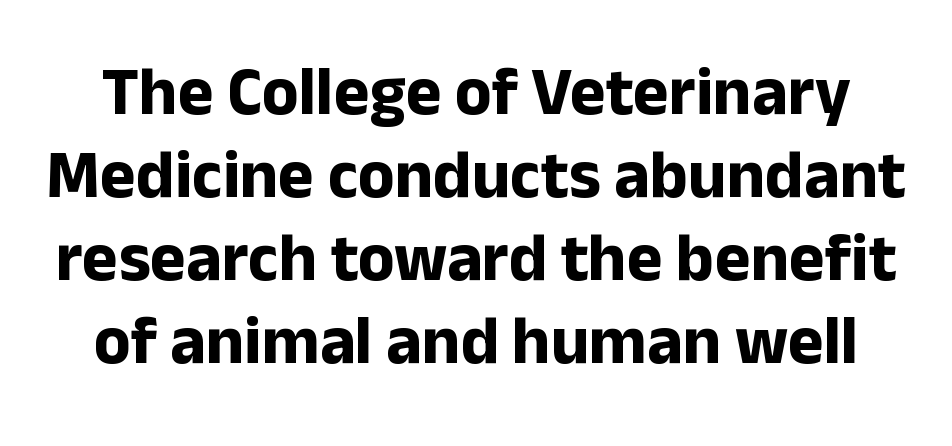
Q: Is the text bold? A: Yes.
Q: Is the text italic (slanted)? A: No, it is upright.
Q: Is the typeface a serif or a sans-serif typeface? A: Sans-serif.
Q: Is the text underlined? A: No.
Q: Is the spacing between letters normal or unusually wide? A: Normal.
Q: Width (condensed, normal, or wide)? A: Normal.
Q: Stroke contrast? A: Low.
Q: x-height? A: Medium.
Q: Monospaced? A: No.
